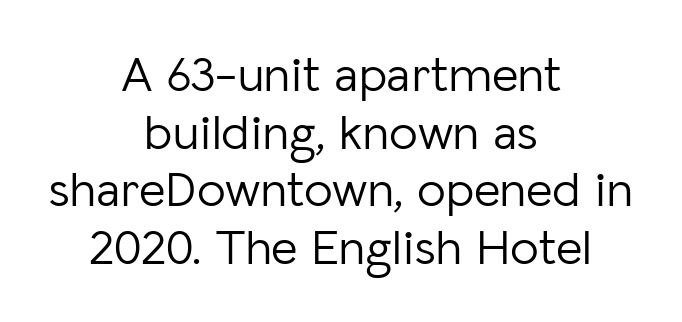
{"serif": "no", "italic": "no", "bold": "no", "weight": "light", "width": "normal", "stroke_contrast": "low", "x_height": "medium", "monospaced": "no", "underline": "no", "align": "center", "line_spacing": "tight", "line_spacing_ratio": 1.13, "letter_spacing": "normal", "letter_spacing_em": 0.0, "glyph_px": 51}
